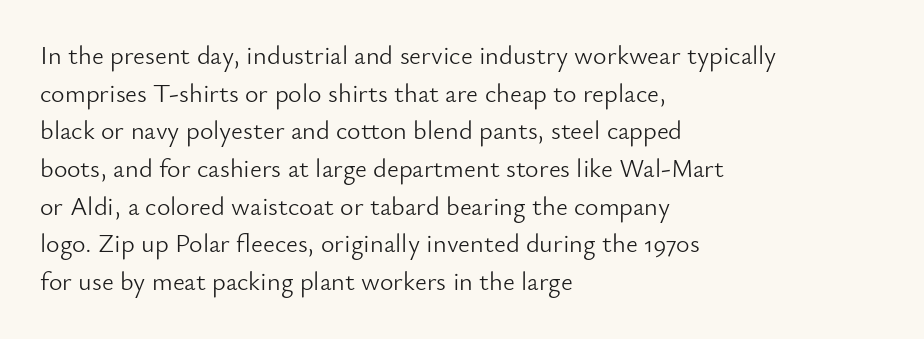
This sample is left-justified, so line endings fall wherever the words run out. Short note: letters normally spaced. These lines were composed using upright roman letters. Nothing heavy about these letters — not bold at all. The glyphs are unaccompanied by any horizontal stroke below them. Quick note: interline space is typical.
